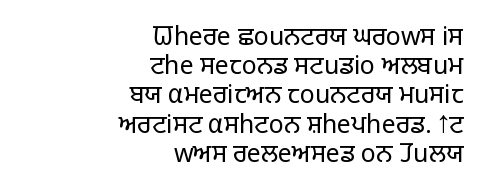
This sample uses plain, unmodified letter spacing. All the whitespace from short lines collects on the left. Glance below the letters and you will spot only blank space. Tall strokes in this sample are plumb rather than angled. The weight would be labelled regular, book, light, or lighter still.
